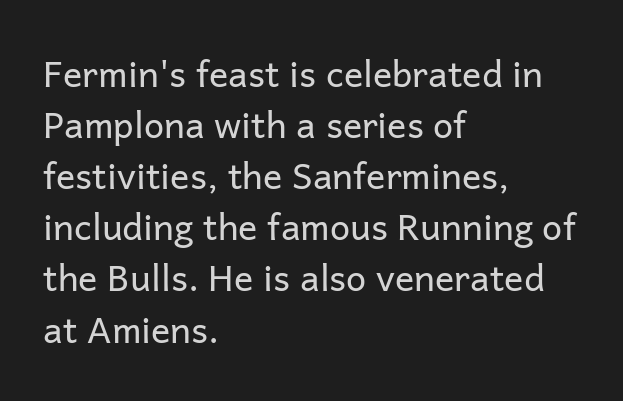
The image shows 36 px regular-weight sans-serif type, upright; set left-aligned, normal line spacing (1.42x), normal letter spacing, not underlined; low stroke contrast and a medium x-height.
